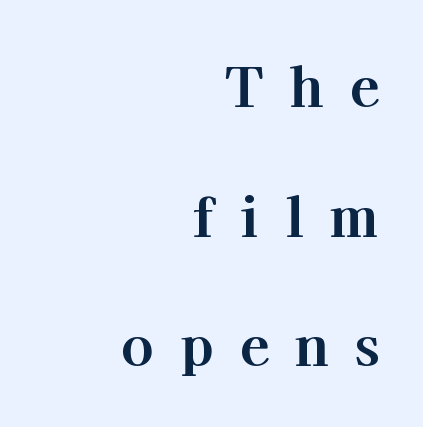
{"serif": "yes", "italic": "no", "bold": "yes", "weight": "bold", "width": "normal", "stroke_contrast": "high", "x_height": "medium", "monospaced": "no", "underline": "no", "align": "right", "line_spacing": "loose", "line_spacing_ratio": 2.4, "letter_spacing": "wide", "letter_spacing_em": 0.48, "glyph_px": 54}
